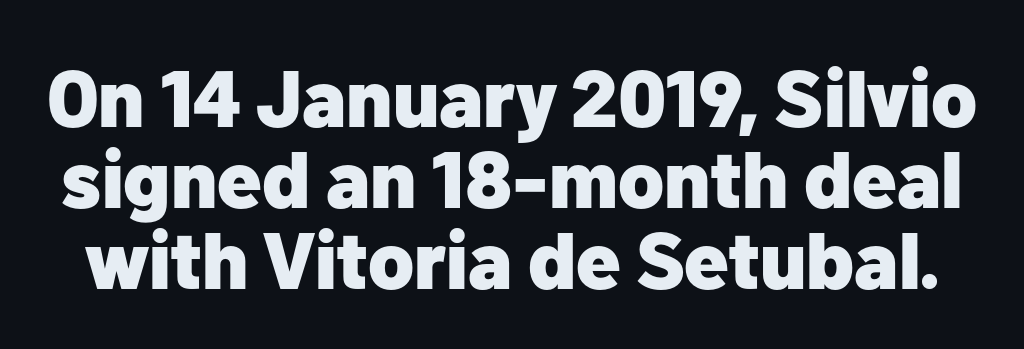
Note: no serifs on the glyphs. Students, note that the glyphs here touch the page at normal intervals. Quick note: interline space is minimal. Typographic density is high because the face is bold. These lines are rendered in a variable-pitch font.
